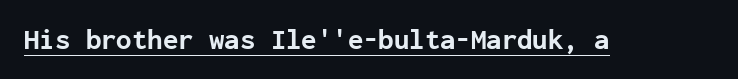
Q: Is the text bold? A: Yes.
Q: Is the text italic (slanted)? A: No, it is upright.
Q: Is the typeface a serif or a sans-serif typeface? A: Sans-serif.
Q: Is the text underlined? A: Yes.
Q: Is the spacing between letters normal or unusually wide? A: Normal.
Q: Width (condensed, normal, or wide)? A: Normal.
Q: Stroke contrast? A: Low.
Q: x-height? A: Medium.
Q: Monospaced? A: Yes.
